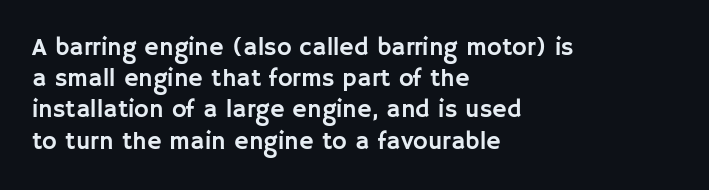
{"italic": "no", "underline": "no", "align": "left", "line_spacing": "normal", "line_spacing_ratio": 1.25, "letter_spacing": "normal", "letter_spacing_em": 0.0, "glyph_px": 25}
